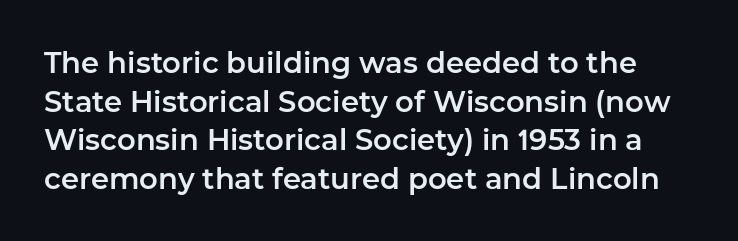
The face used here is proportionally spaced, like ordinary book or web type. Rows of type keep a routine distance in the vertical direction. Do the letters lean? They stand straight. The tracking reads as untouched default to a designer's eye. The words here are not underlined. Serif or sans? Sans — the stroke terminals are bare.
